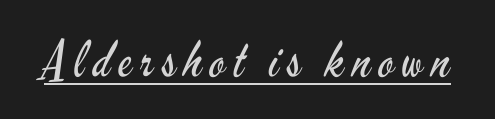
Unlike a traditional serif, this face leaves its strokes unadorned. Somebody hit Ctrl+U on this one — the words are underlined. These glyphs show unthickened strokes, regular width or finer. Proportional: the letters do not fall into vertical columns.
